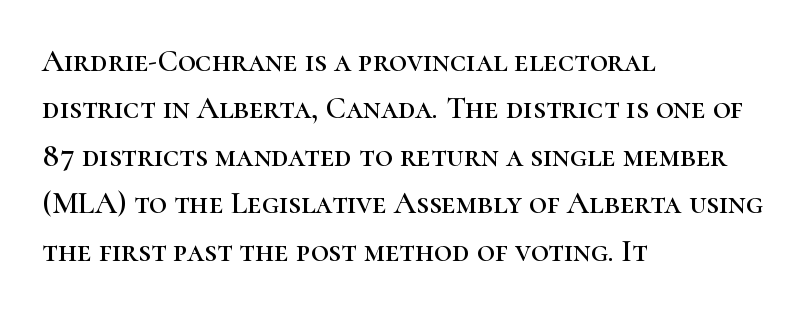
Q: Is the text italic (slanted)? A: No, it is upright.
Q: Is the typeface a serif or a sans-serif typeface? A: Serif.
Q: Is the text underlined? A: No.
Q: How is the paragraph aligned? A: Left-aligned.
Q: Is the spacing between letters normal or unusually wide? A: Normal.
Q: Is the spacing between lines tight, normal or loose? A: Normal.
Q: Width (condensed, normal, or wide)? A: Normal.
Q: Stroke contrast? A: High.
Q: x-height? A: Medium.
Q: Monospaced? A: No.
